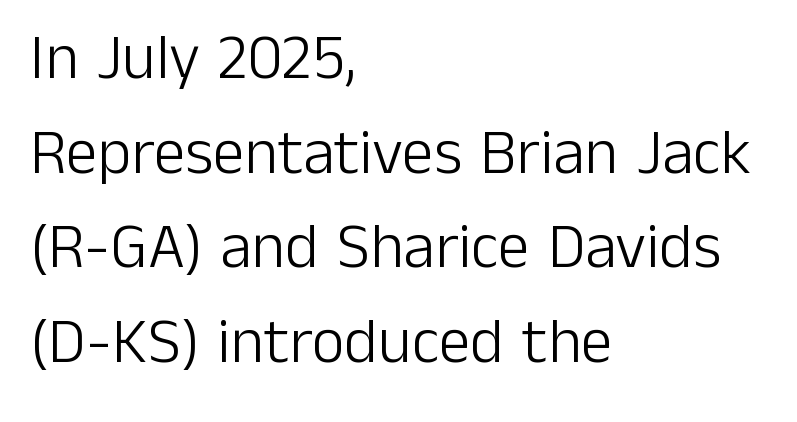
The image shows 64 px light sans-serif type, upright; set left-aligned, normal line spacing (1.48x), normal letter spacing, not underlined; low stroke contrast and a medium x-height.
